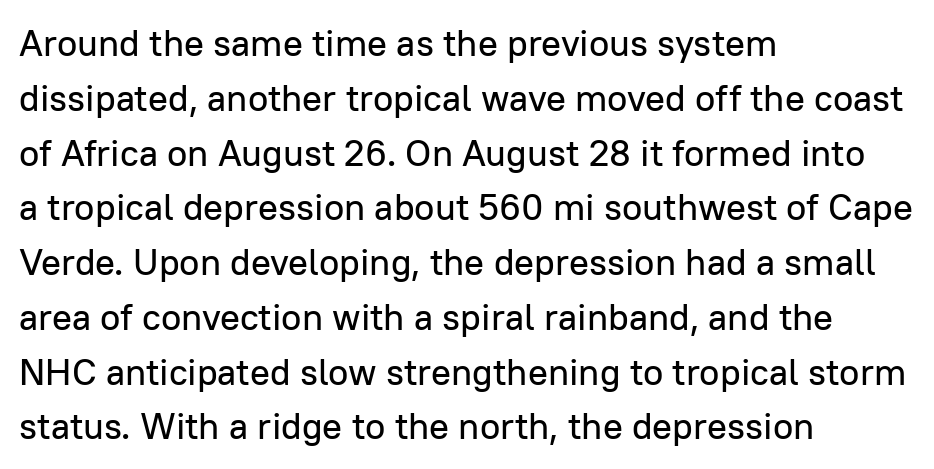
{"serif": "no", "italic": "no", "width": "normal", "stroke_contrast": "low", "x_height": "medium", "monospaced": "no", "underline": "no", "align": "left", "line_spacing": "normal", "line_spacing_ratio": 1.48, "letter_spacing": "normal", "letter_spacing_em": 0.0, "glyph_px": 37}
